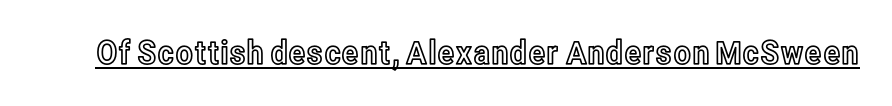
Q: Is the text italic (slanted)? A: No, it is upright.
Q: Is the text underlined? A: Yes.
Q: Is the spacing between letters normal or unusually wide? A: Normal.
Q: Width (condensed, normal, or wide)? A: Condensed.
Q: x-height? A: Medium.
Q: Monospaced? A: No.
